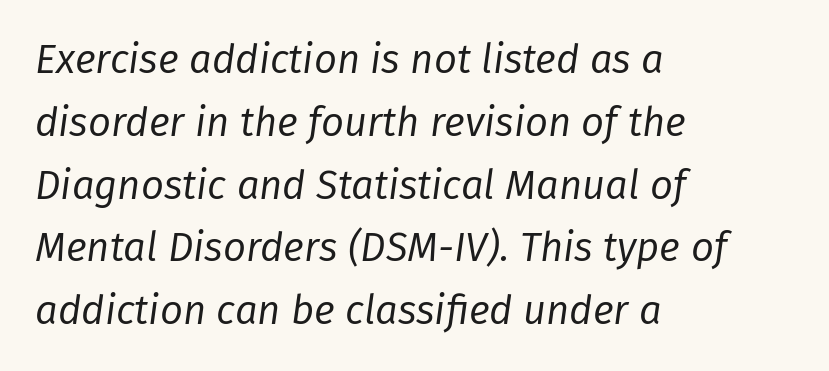
The image shows 40 px regular-weight type, italic (leaning right); set left-aligned, normal line spacing (1.57x), normal letter spacing, not underlined; low stroke contrast and a medium x-height.
